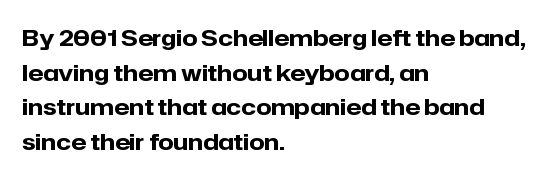
This sample uses an upright cut, with every glyph sitting square on the baseline. Whoever set this chose a conventional vertical rhythm. Students, note that the glyphs here touch the page at normal intervals. Strokes here are thick enough to call this a true bold.
